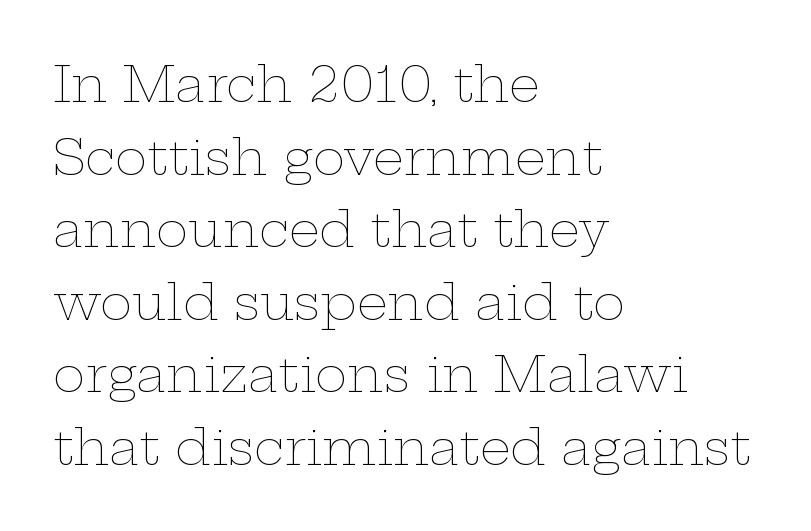
Q: Is the text bold? A: No.
Q: Is the text italic (slanted)? A: No, it is upright.
Q: Is the text underlined? A: No.
Q: How is the paragraph aligned? A: Left-aligned.
Q: Is the spacing between letters normal or unusually wide? A: Normal.
Q: Is the spacing between lines tight, normal or loose? A: Normal.
Q: Width (condensed, normal, or wide)? A: Wide.
Q: Stroke contrast? A: Low.
Q: x-height? A: Medium.
Q: Monospaced? A: No.
